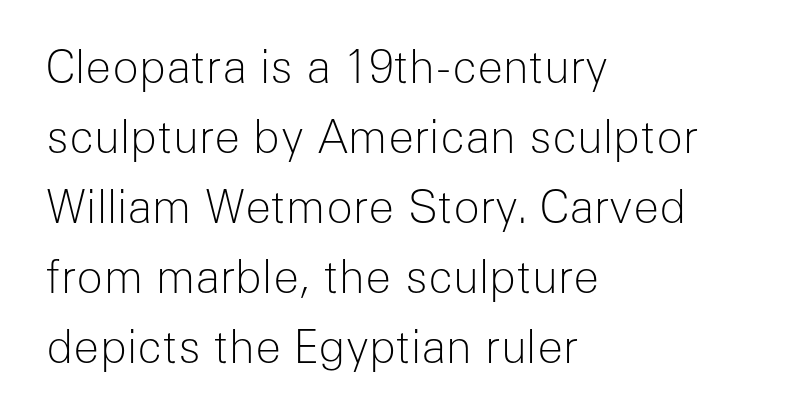
Is the letter spacing exaggerated? No — it looks like the ordinary default. The paragraph shown leans on its left margin. No italicization has been applied; the sample stays upright. The area under the type is left untouched. Serif or sans? Sans — the stroke terminals are bare. You could not count columns in this text — the font is proportionally spaced.
